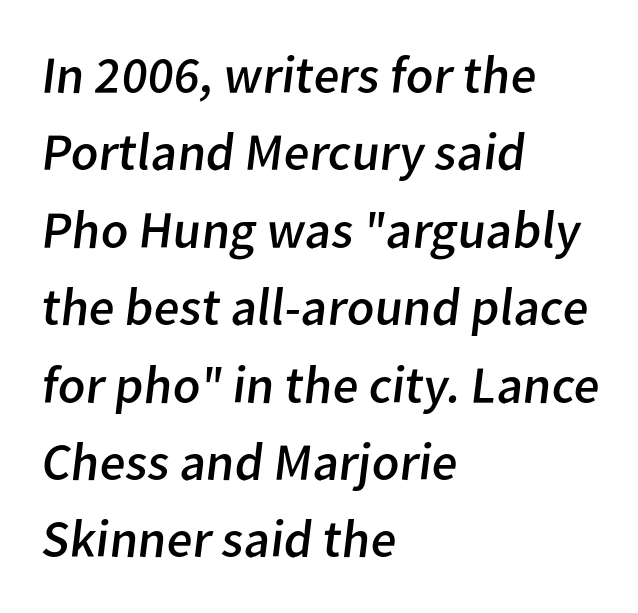
Q: Is the text bold? A: No.
Q: Is the typeface a serif or a sans-serif typeface? A: Sans-serif.
Q: Is the text underlined? A: No.
Q: How is the paragraph aligned? A: Left-aligned.
Q: Is the spacing between letters normal or unusually wide? A: Normal.
Q: Is the spacing between lines tight, normal or loose? A: Normal.
Q: Width (condensed, normal, or wide)? A: Normal.
Q: Stroke contrast? A: Low.
Q: x-height? A: Medium.
Q: Monospaced? A: No.
